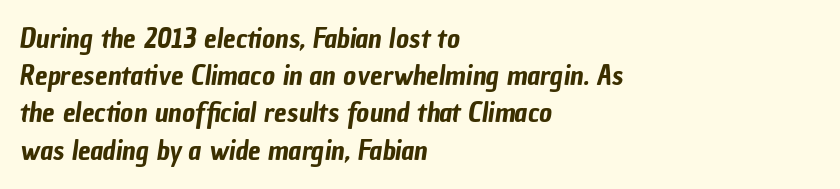
The image shows 28 px condensed sans-serif type; set left-aligned, normal line spacing (1.33x), normal letter spacing, not underlined; low stroke contrast and a medium x-height.
